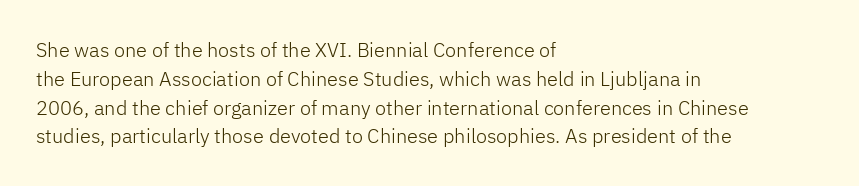
Q: Is the text bold? A: No.
Q: Is the text italic (slanted)? A: No, it is upright.
Q: Is the text underlined? A: No.
Q: How is the paragraph aligned? A: Left-aligned.
Q: Is the spacing between letters normal or unusually wide? A: Normal.
Q: Is the spacing between lines tight, normal or loose? A: Normal.
